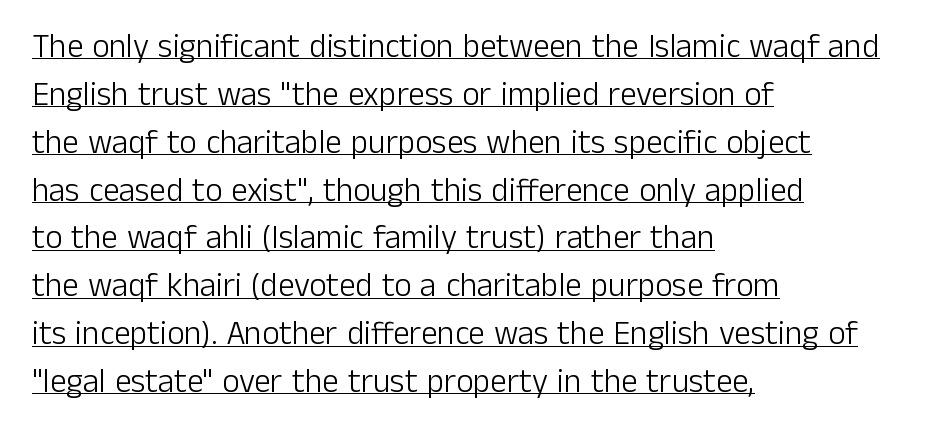
Each stroke keeps to a modest, everyday thickness or less. Reading down the block, your eye returns to a fixed left position each line. Successive baselines arrive at the customary interval. No feet cap the strokes, marking this as sans-serif type. Has an underline been added? It has. Is this a fixed-width face? No — the glyphs have proportional, varying widths.
